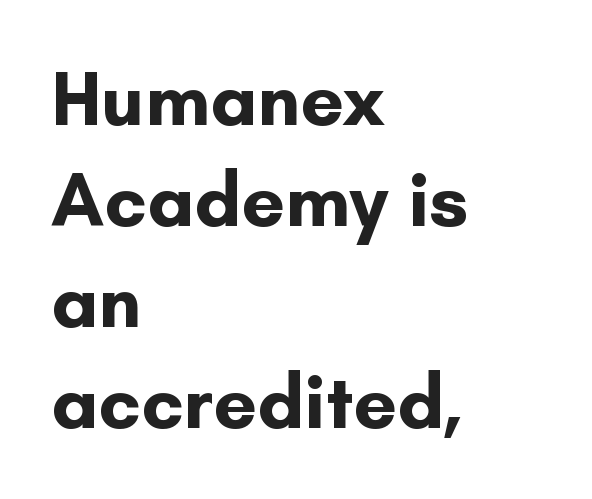
There is no visible air inserted between adjacent glyphs. A student would call this left alignment; a typographer would say flush left, rag right. Summary of vertical rhythm: regular, with standard interline spacing. A roman cut, with each character standing at attention. A clean baseline with only descenders dipping below it.
